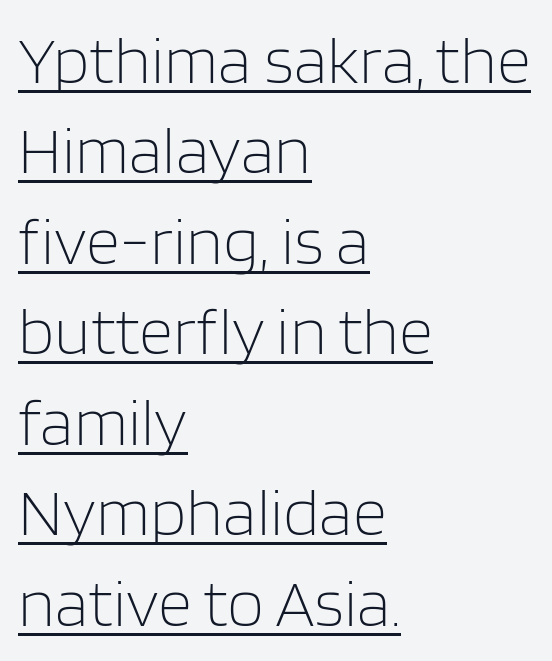
The image shows 67 px light sans-serif type, upright; set left-aligned, normal line spacing (1.35x), normal letter spacing, underlined; low stroke contrast and a large x-height.
